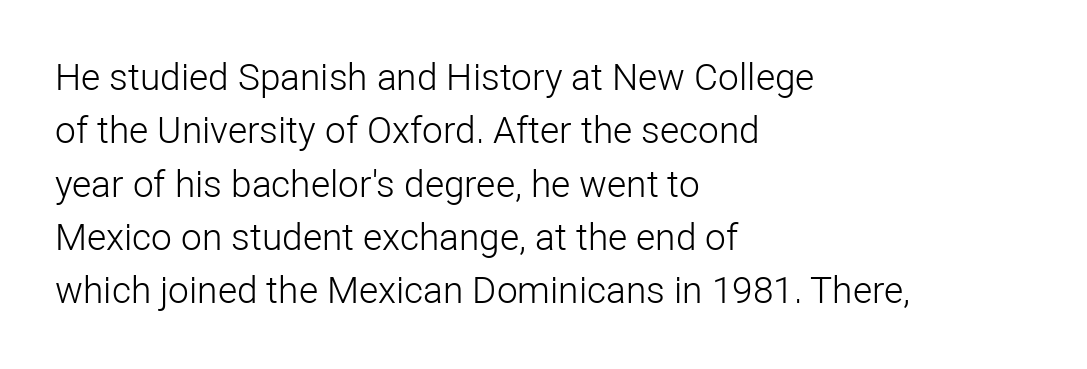
Q: Is the text bold? A: No.
Q: Is the text italic (slanted)? A: No, it is upright.
Q: Is the typeface a serif or a sans-serif typeface? A: Sans-serif.
Q: Is the text underlined? A: No.
Q: How is the paragraph aligned? A: Left-aligned.
Q: Is the spacing between letters normal or unusually wide? A: Normal.
Q: Is the spacing between lines tight, normal or loose? A: Normal.
Q: Width (condensed, normal, or wide)? A: Normal.
Q: Stroke contrast? A: Low.
Q: x-height? A: Medium.
Q: Monospaced? A: No.
